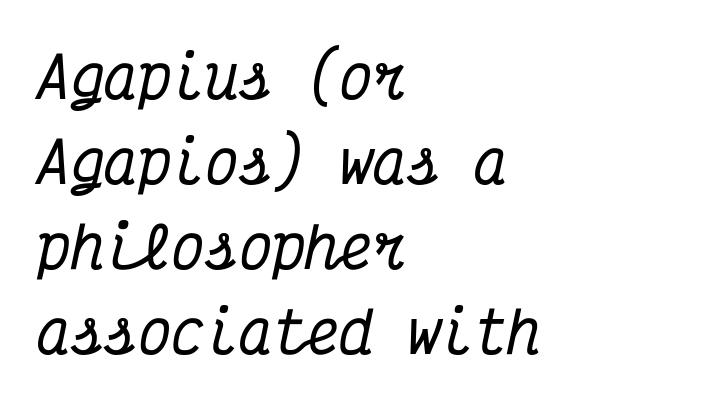
Is this a fixed-width face? Yes — each glyph sits in an identical cell. Alignment: flush left. Characters are canted at an angle relative to the baseline's perpendicular. Rows of type keep a routine distance in the vertical direction.
